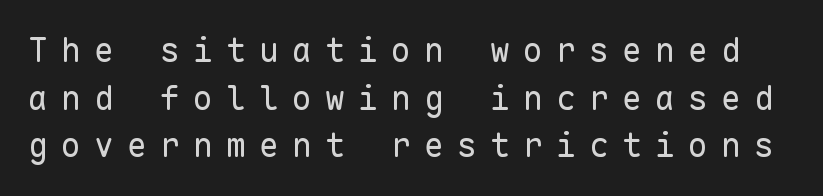
The image shows 33 px regular-weight sans-serif type, upright, monospaced; set normal line spacing (1.44x), unusually wide letter spacing (+0.4 em), not underlined; low stroke contrast and a medium x-height.
